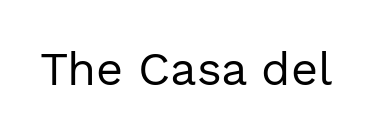
{"serif": "no", "italic": "no", "bold": "no", "weight": "regular", "width": "normal", "x_height": "medium", "monospaced": "no", "underline": "no", "letter_spacing": "normal", "letter_spacing_em": 0.0, "glyph_px": 47}
